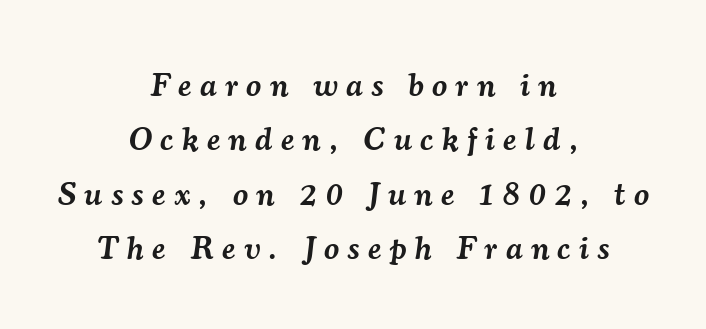
The image shows 33 px semibold serif type, italic (leaning right); set centered, normal line spacing (1.65x), unusually wide letter spacing (+0.26 em), not underlined; medium stroke contrast and a small x-height.
